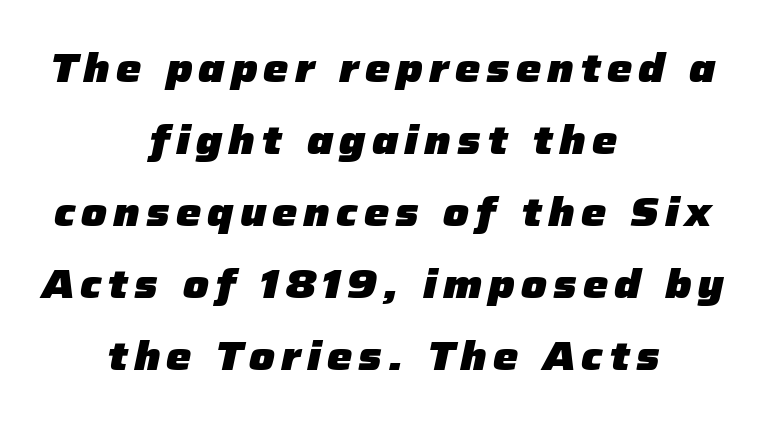
This sample is center-justified, so both line endings float freely. Notice how thick the strokes are: this is what a full bold looks like. The passage shown is typed in a proportional face where columns would drift. The space beneath each line is pristine and unruled. The face used here has a pronounced slope to its letters.
